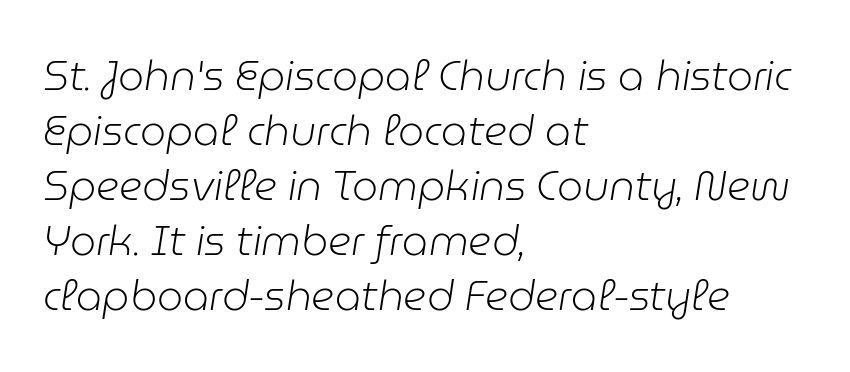
Q: Is the text bold? A: No.
Q: Is the text italic (slanted)? A: Yes, it leans right by about 9 degrees.
Q: Is the text underlined? A: No.
Q: How is the paragraph aligned? A: Left-aligned.
Q: Is the spacing between letters normal or unusually wide? A: Normal.
Q: Is the spacing between lines tight, normal or loose? A: Normal.
Q: Width (condensed, normal, or wide)? A: Normal.
Q: Stroke contrast? A: Low.
Q: x-height? A: Medium.
Q: Monospaced? A: No.
